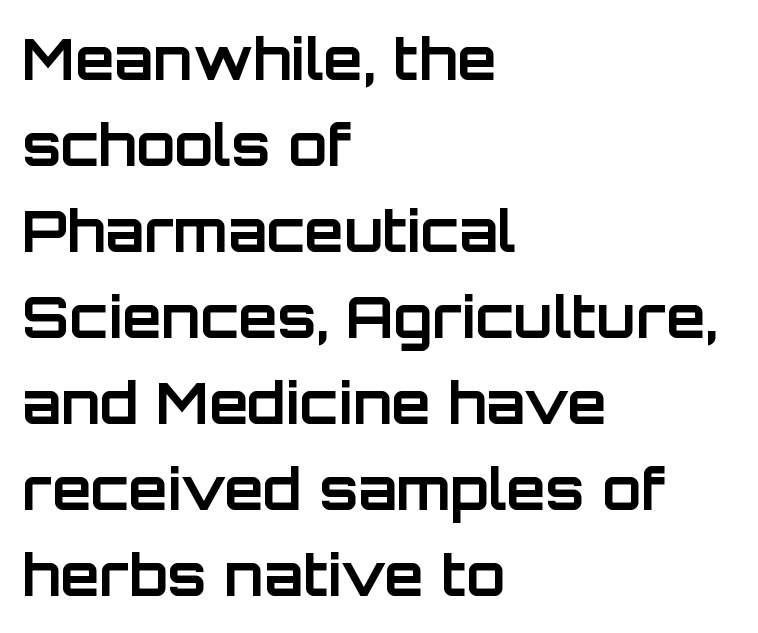
{"serif": "no", "italic": "no", "bold": "yes", "weight": "bold", "width": "normal", "stroke_contrast": "low", "x_height": "large", "monospaced": "no", "underline": "no", "align": "left", "line_spacing": "normal", "line_spacing_ratio": 1.51, "letter_spacing": "normal", "letter_spacing_em": 0.0, "glyph_px": 57}
